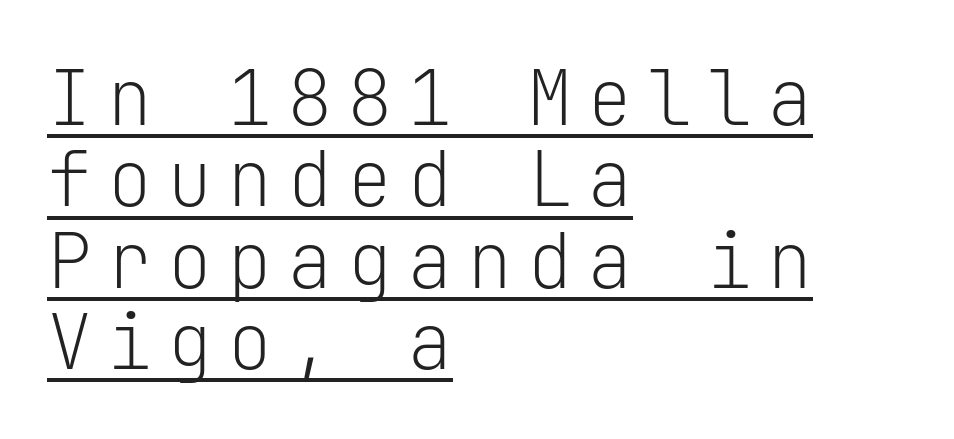
Q: Is the text bold? A: No.
Q: Is the text italic (slanted)? A: No, it is upright.
Q: Is the typeface a serif or a sans-serif typeface? A: Sans-serif.
Q: Is the text underlined? A: Yes.
Q: How is the paragraph aligned? A: Left-aligned.
Q: Is the spacing between lines tight, normal or loose? A: Tight.
Q: Width (condensed, normal, or wide)? A: Normal.
Q: Stroke contrast? A: Low.
Q: x-height? A: Medium.
Q: Monospaced? A: Yes.
